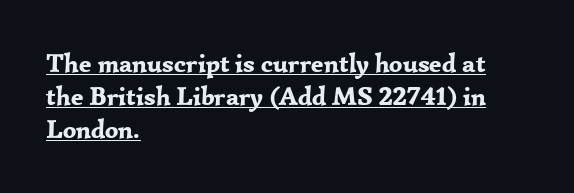
Where is the straight margin? On the left. Does the weight exceed regular? Yes, all the way to bold. These lines were composed using upright roman letters. The lettering is marked with a stroke running underneath it. The letters sit at their default tracking, neither squeezed nor spread.
